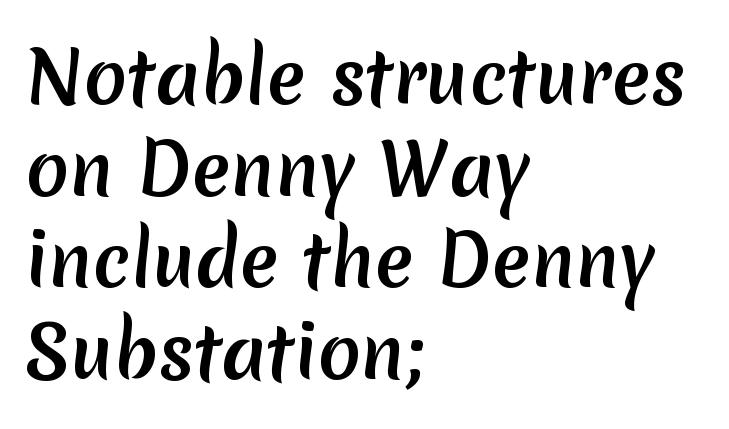
The image shows 71 px sans-serif type; set left-aligned, normal line spacing (1.29x), normal letter spacing, not underlined; medium stroke contrast and a medium x-height.
